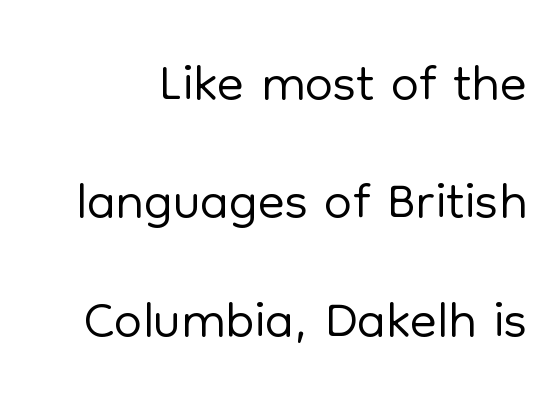
Q: Is the text bold? A: No.
Q: Is the text italic (slanted)? A: No, it is upright.
Q: Is the typeface a serif or a sans-serif typeface? A: Sans-serif.
Q: Is the text underlined? A: No.
Q: Is the spacing between letters normal or unusually wide? A: Normal.
Q: Is the spacing between lines tight, normal or loose? A: Normal.
Q: Width (condensed, normal, or wide)? A: Normal.
Q: Stroke contrast? A: Low.
Q: x-height? A: Medium.
Q: Monospaced? A: No.
